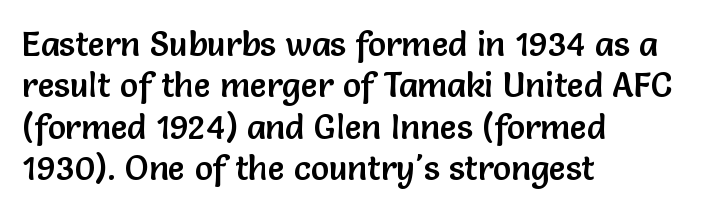
The letters stand upright; this is a roman face. What kind of face is this? One without serifs — a sans. These lines are rendered in a variable-pitch font. The strip under each line holds only bare page. Is the letter spacing exaggerated? No — it looks like the ordinary default.
